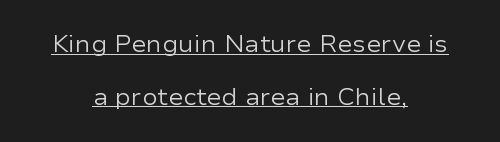
The image shows 23 px text type, upright; set centered, loose line spacing (2.29x), normal letter spacing, underlined.
